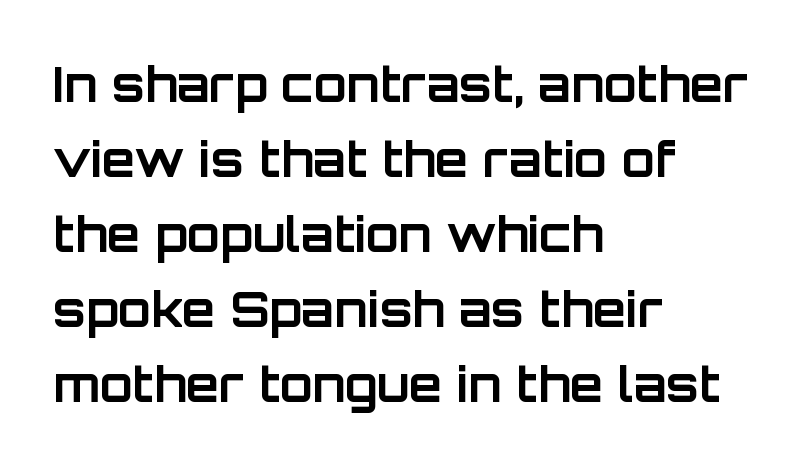
The image shows 48 px bold sans-serif type, upright; set left-aligned, normal line spacing (1.56x), normal letter spacing, not underlined; low stroke contrast and a large x-height.
